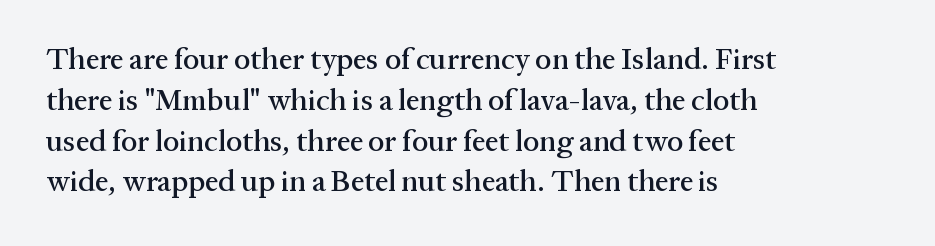
{"serif": "yes", "italic": "no", "width": "normal", "stroke_contrast": "medium", "x_height": "medium", "monospaced": "no", "underline": "no", "align": "left", "line_spacing": "normal", "line_spacing_ratio": 1.36, "letter_spacing": "normal", "letter_spacing_em": 0.0, "glyph_px": 30}
